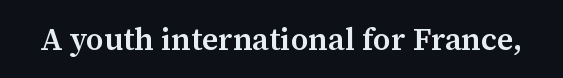
The image shows 31 px semibold serif type, upright; set normal letter spacing, not underlined; medium stroke contrast and a medium x-height.
